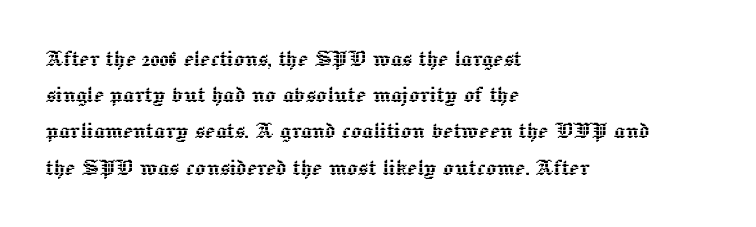
The image shows 27 px text type, upright; set left-aligned, normal line spacing (1.34x), normal letter spacing, not underlined.
